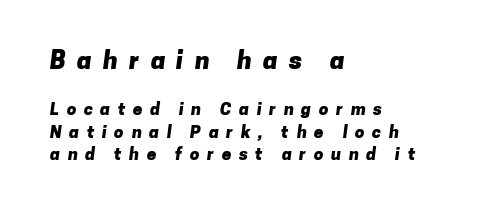
{"bold": "yes", "underline": "no", "align": "left", "line_spacing": "normal", "line_spacing_ratio": 1.3, "letter_spacing": "wide", "letter_spacing_em": 0.45, "larger_block": "first", "size_ratio": 1.47, "glyph_px": 25}
